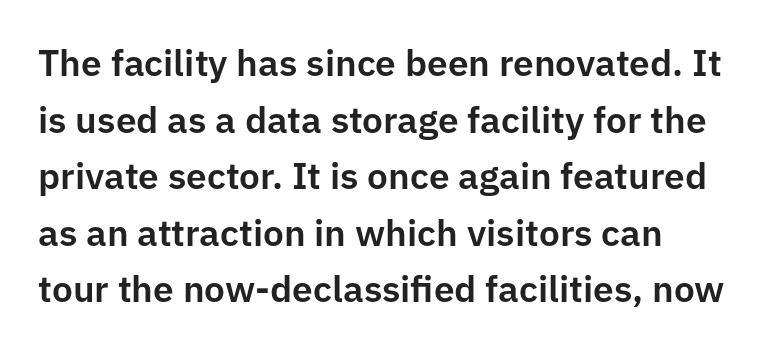
Between one letter and the next there's only the usual sliver of space. Reading down the column, the eye jumps a familiar distance to each next line. This is sans-serif lettering, the kind often seen on screens and signage. Honestly, there is no underline to notice here at all. Is this a fixed-width face? No — the glyphs have proportional, varying widths. Vertical strokes here are truly vertical.
